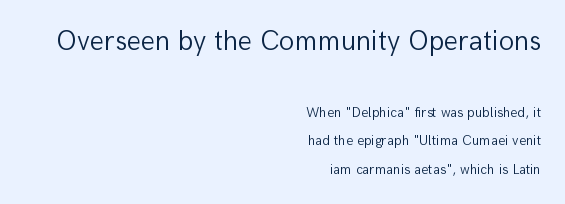
The image shows 28 px light sans-serif type, upright; set right-aligned, loose line spacing (2.05x), normal letter spacing, not underlined; the first (top) block is 2.0x larger; low stroke contrast and a medium x-height.
